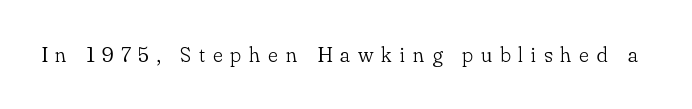
Q: Is the text bold? A: No.
Q: Is the text italic (slanted)? A: No, it is upright.
Q: Is the text underlined? A: No.
Q: Is the spacing between letters normal or unusually wide? A: Unusually wide.
